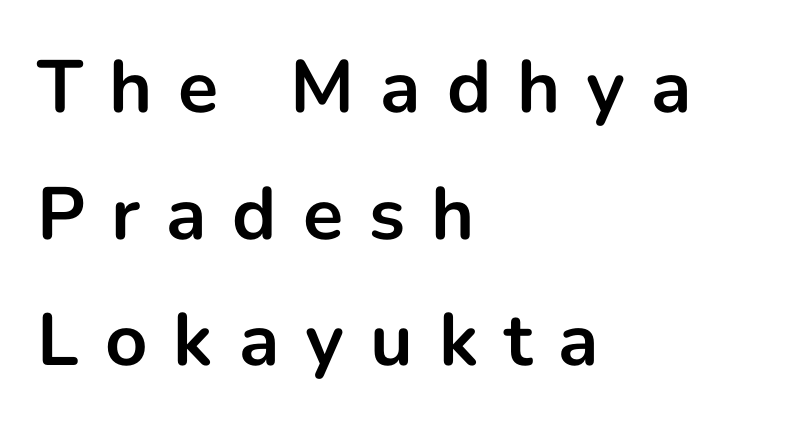
A dark, heavy texture on the line: the type is bold. Display-style spreading of the glyphs; the letterfit is very open. Grotesque or geometric, the face here clearly has no serifs. Italic: no, the glyphs are upright roman.
